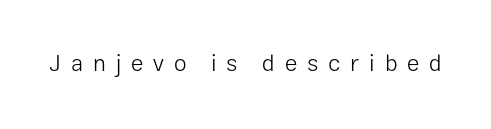
Q: Is the text bold? A: No.
Q: Is the text italic (slanted)? A: No, it is upright.
Q: Is the text underlined? A: No.
Q: Is the spacing between letters normal or unusually wide? A: Unusually wide.
